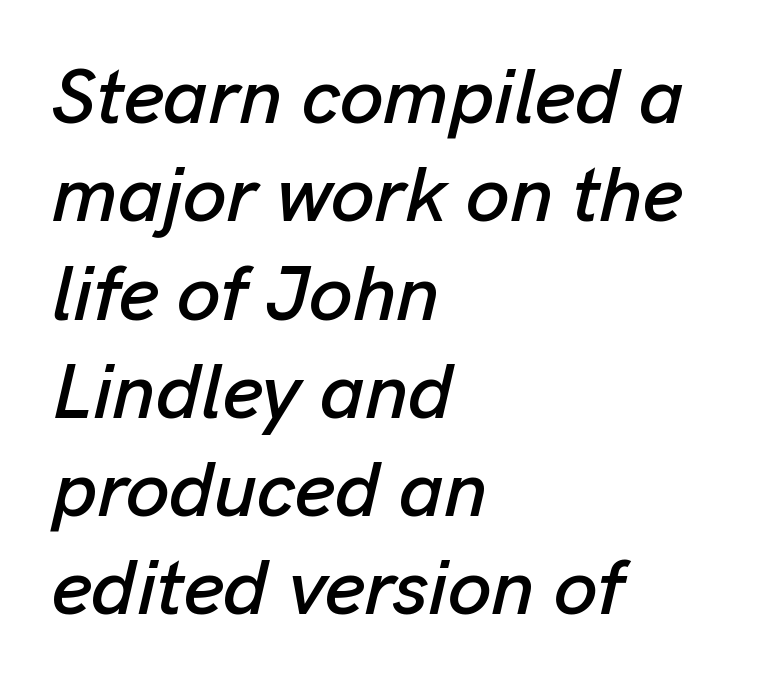
Q: Is the text italic (slanted)? A: Yes, it leans right by about 13 degrees.
Q: Is the text underlined? A: No.
Q: How is the paragraph aligned? A: Left-aligned.
Q: Is the spacing between letters normal or unusually wide? A: Normal.
Q: Is the spacing between lines tight, normal or loose? A: Normal.
Q: Width (condensed, normal, or wide)? A: Normal.
Q: Stroke contrast? A: Low.
Q: x-height? A: Medium.
Q: Monospaced? A: No.
